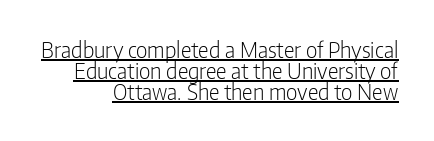
The image shows 21 px text type, upright; set right-aligned, tight line spacing (0.99x), normal letter spacing, underlined.
